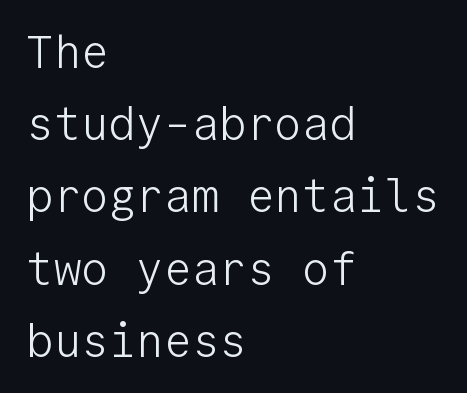
{"serif": "no", "italic": "no", "bold": "no", "weight": "light", "width": "normal", "stroke_contrast": "low", "x_height": "medium", "monospaced": "yes", "underline": "no", "align": "left", "line_spacing": "normal", "line_spacing_ratio": 1.57, "letter_spacing": "normal", "letter_spacing_em": 0.0, "glyph_px": 46}
